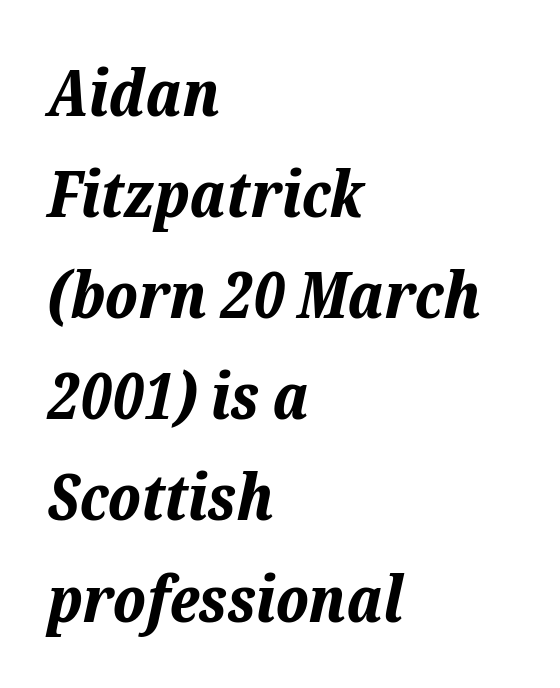
The image shows 64 px bold type, italic (leaning right); set left-aligned, normal line spacing (1.58x), normal letter spacing, not underlined; low stroke contrast and a medium x-height.
